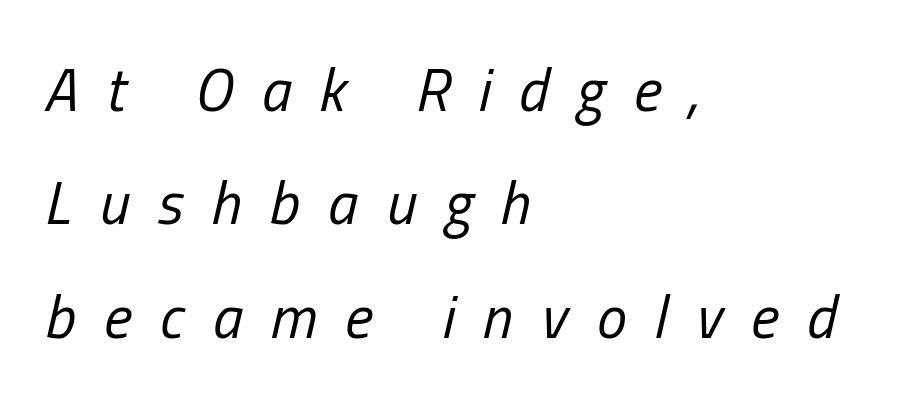
{"italic": "yes", "lean": "right", "slant_degrees": 13, "bold": "no", "weight": "regular", "width": "condensed", "stroke_contrast": "low", "x_height": "medium", "monospaced": "no", "underline": "no", "align": "left", "line_spacing_ratio": 1.89, "letter_spacing": "wide", "letter_spacing_em": 0.47, "glyph_px": 60}
